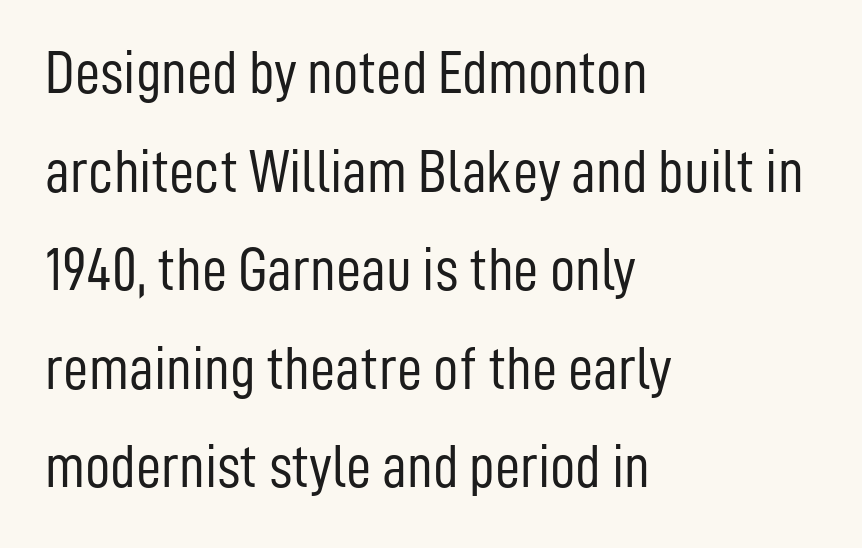
The image shows 62 px light, condensed sans-serif type, upright; set left-aligned, normal line spacing (1.59x), normal letter spacing, not underlined; low stroke contrast and a medium x-height.
